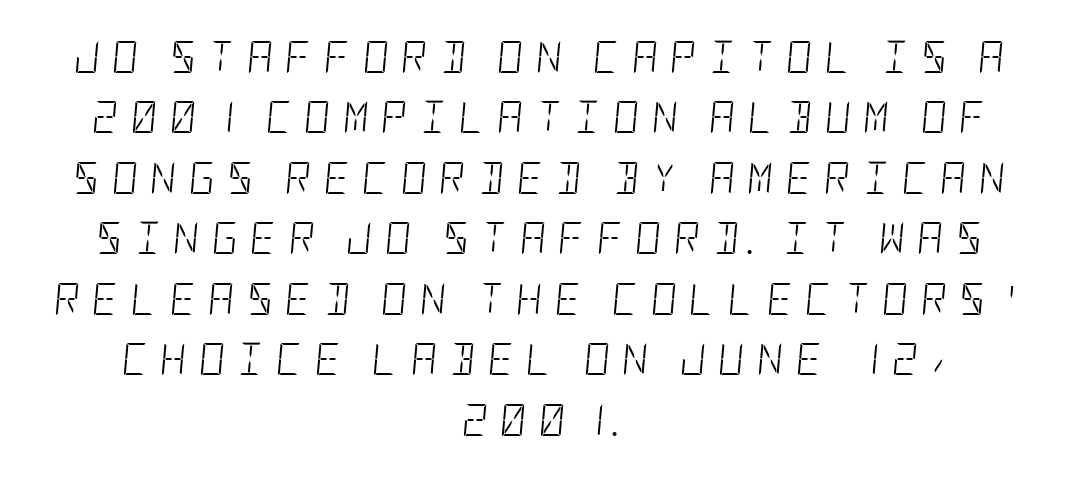
The image shows 32 px light, condensed type, italic (leaning right); set centered, line spacing 1.89x, unusually wide letter spacing (+0.39 em), not underlined; low stroke contrast and a large x-height.
